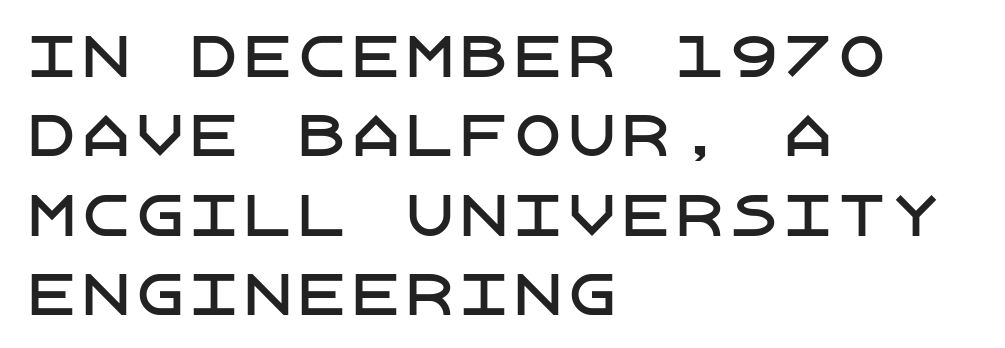
The image shows 54 px sans-serif type, upright; set left-aligned, normal line spacing (1.47x), normal letter spacing, not underlined; low stroke contrast and a large x-height.
